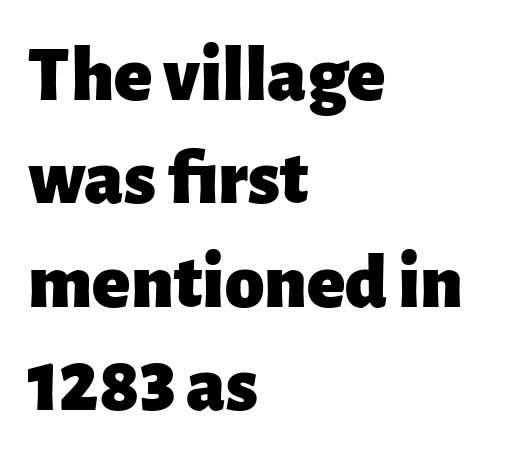
Unlike italic type, these characters show no tilt at all. Any mark beneath the type? The region is blank. Is the type bold? Yes — the strokes are clearly thick and heavy. In terms of letterform style, serifs are entirely absent.
